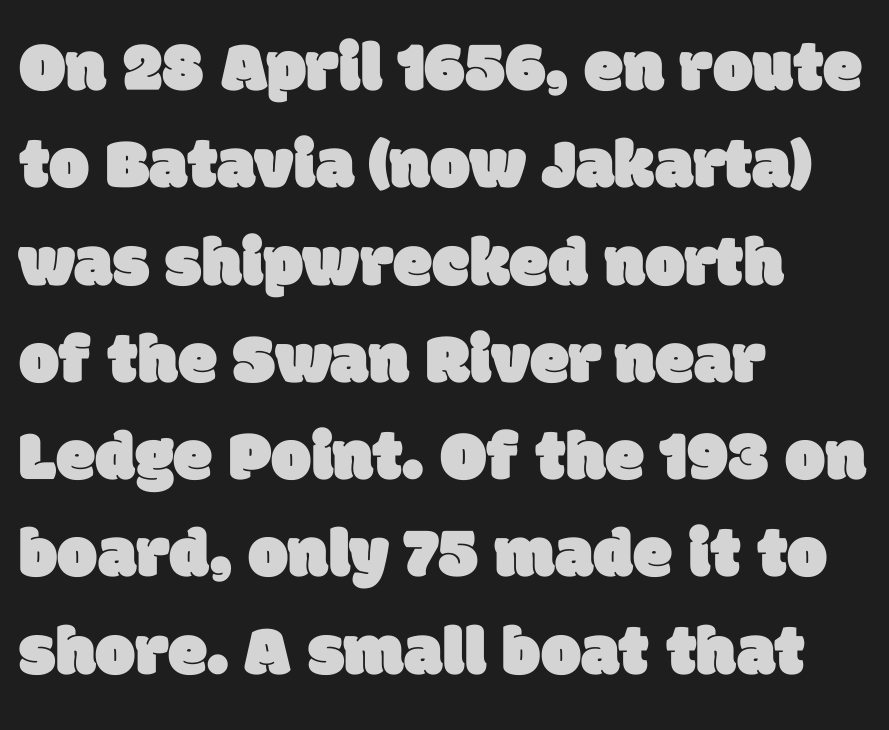
Q: Is the typeface a serif or a sans-serif typeface? A: Sans-serif.
Q: Is the text underlined? A: No.
Q: How is the paragraph aligned? A: Left-aligned.
Q: Is the spacing between letters normal or unusually wide? A: Normal.
Q: Is the spacing between lines tight, normal or loose? A: Normal.
Q: Width (condensed, normal, or wide)? A: Normal.
Q: Stroke contrast? A: Low.
Q: x-height? A: Large.
Q: Monospaced? A: No.
